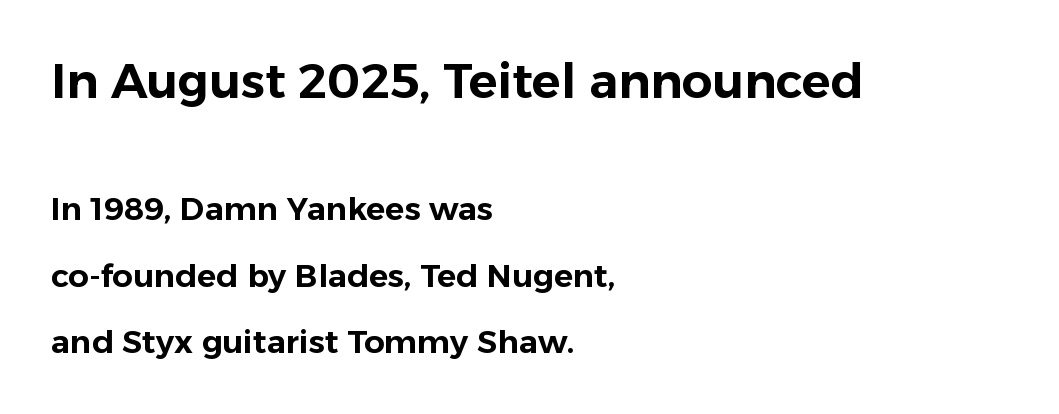
Q: Is the text italic (slanted)? A: No, it is upright.
Q: Is the typeface a serif or a sans-serif typeface? A: Sans-serif.
Q: Is the text underlined? A: No.
Q: How is the paragraph aligned? A: Left-aligned.
Q: Is the spacing between letters normal or unusually wide? A: Normal.
Q: Is the spacing between lines tight, normal or loose? A: Loose.
Q: Which block of text is set in a larger size, the first (top) or the second (bottom)? A: The first (top) one.
Q: Width (condensed, normal, or wide)? A: Normal.
Q: Stroke contrast? A: Low.
Q: x-height? A: Medium.
Q: Monospaced? A: No.
